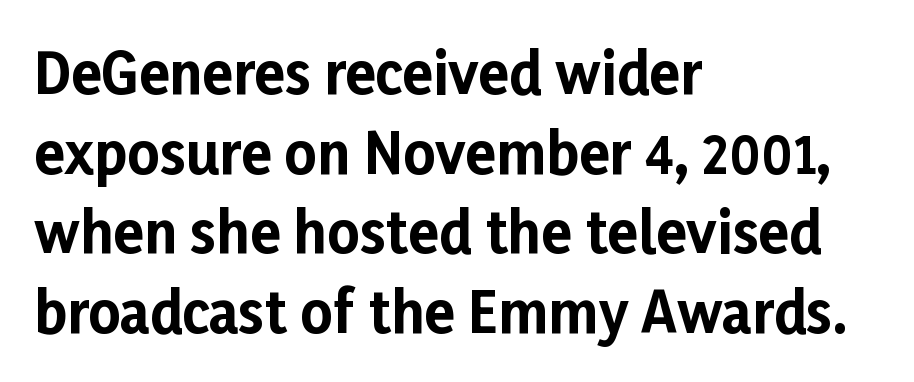
Q: Is the text bold? A: Yes.
Q: Is the text italic (slanted)? A: No, it is upright.
Q: Is the typeface a serif or a sans-serif typeface? A: Sans-serif.
Q: Is the text underlined? A: No.
Q: How is the paragraph aligned? A: Left-aligned.
Q: Is the spacing between letters normal or unusually wide? A: Normal.
Q: Is the spacing between lines tight, normal or loose? A: Normal.
Q: Width (condensed, normal, or wide)? A: Normal.
Q: Stroke contrast? A: Low.
Q: x-height? A: Medium.
Q: Monospaced? A: No.
